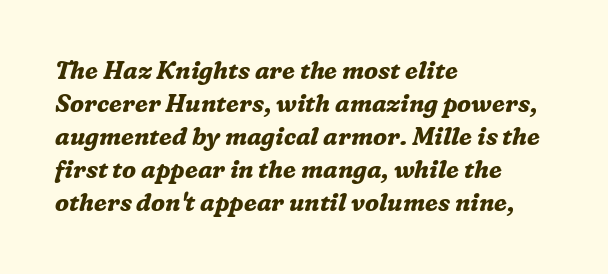
The image shows 24 px bold type, italic (leaning right); set left-aligned, normal line spacing (1.38x), normal letter spacing, not underlined.
